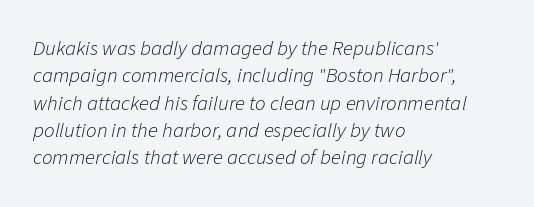
Reading down the column, the eye jumps a familiar distance to each next line. In CSS terms this would be text-align: left. There's an unmistakable incline to the writing here. The gaps between neighbouring characters are ordinary and unremarkable. The zone under the glyphs is completely vacant.
